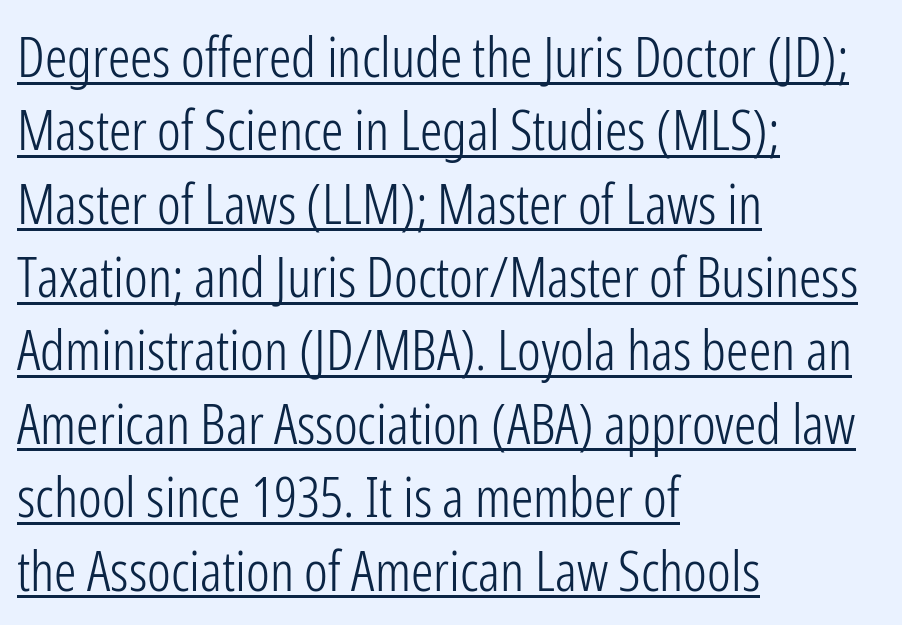
Students, note that the glyphs here touch the page at normal intervals. Typeset ragged right — the left edge is the straight one. No letter is thick-stroked: the sample isn't bold. In terms of leading, this rendering sits right in the middle.
